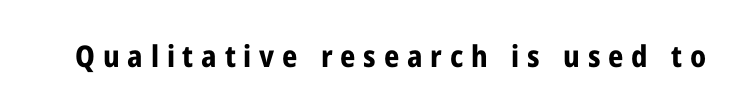
{"serif": "no", "italic": "no", "bold": "yes", "weight": "bold", "width": "condensed", "stroke_contrast": "low", "x_height": "medium", "monospaced": "no", "underline": "no", "letter_spacing": "wide", "letter_spacing_em": 0.26, "glyph_px": 30}
